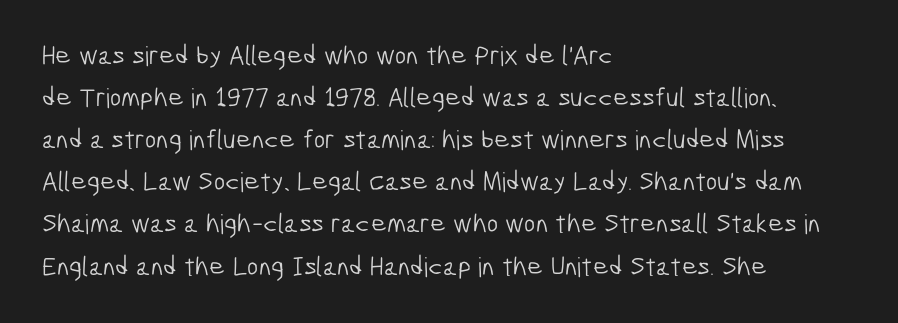
The image shows 27 px text type; set left-aligned, normal line spacing (1.56x), normal letter spacing, not underlined.
